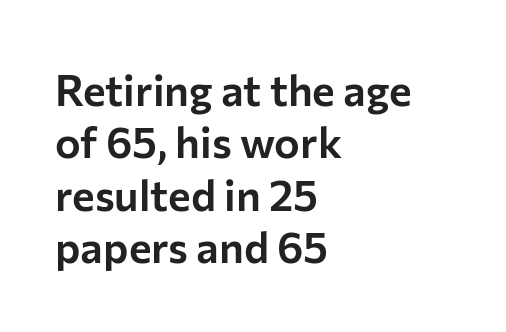
The image shows 43 px sans-serif type, upright; set left-aligned, line spacing 1.22x, normal letter spacing, not underlined; low stroke contrast and a medium x-height.
